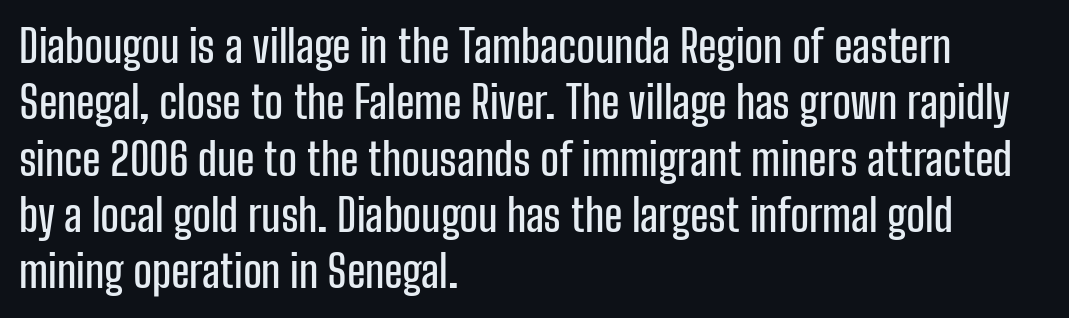
{"serif": "no", "italic": "no", "width": "condensed", "stroke_contrast": "low", "x_height": "medium", "monospaced": "no", "underline": "no", "align": "left", "line_spacing": "normal", "line_spacing_ratio": 1.28, "letter_spacing": "normal", "letter_spacing_em": 0.0, "glyph_px": 44}
